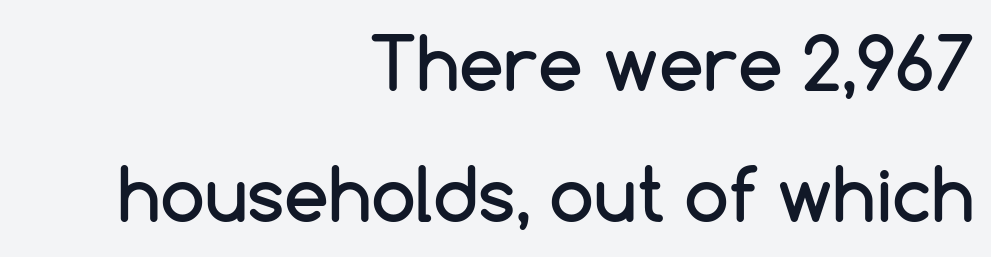
Q: Is the text italic (slanted)? A: No, it is upright.
Q: Is the typeface a serif or a sans-serif typeface? A: Sans-serif.
Q: Is the text underlined? A: No.
Q: How is the paragraph aligned? A: Right-aligned.
Q: Is the spacing between letters normal or unusually wide? A: Normal.
Q: Width (condensed, normal, or wide)? A: Normal.
Q: Stroke contrast? A: Low.
Q: x-height? A: Medium.
Q: Monospaced? A: No.
